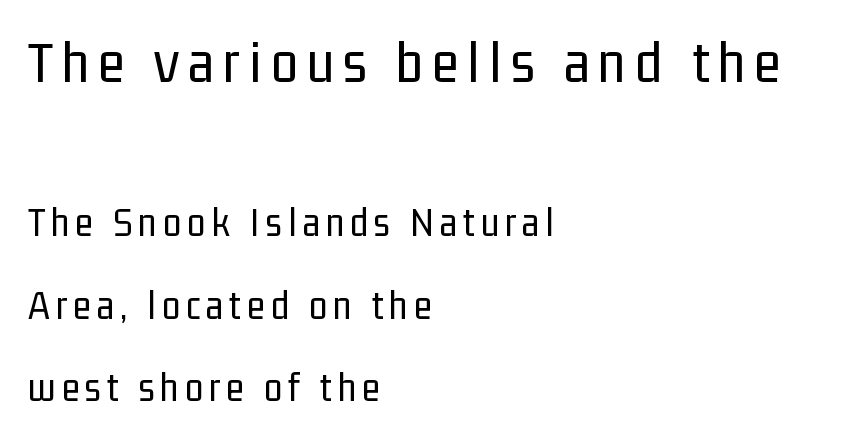
{"serif": "no", "italic": "no", "bold": "no", "weight": "regular", "width": "condensed", "stroke_contrast": "low", "x_height": "medium", "monospaced": "no", "underline": "no", "align": "left", "line_spacing": "loose", "line_spacing_ratio": 2.01, "larger_block": "first", "size_ratio": 1.49, "glyph_px": 61}
